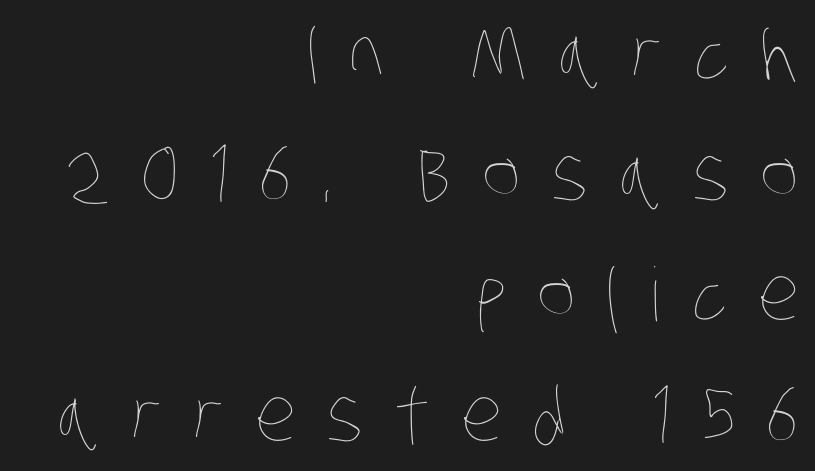
{"bold": "no", "weight": "thin", "width": "condensed", "stroke_contrast": "low", "x_height": "large", "monospaced": "no", "underline": "no", "align": "right", "line_spacing": "normal", "line_spacing_ratio": 1.63, "letter_spacing": "wide", "letter_spacing_em": 0.42, "glyph_px": 74}
